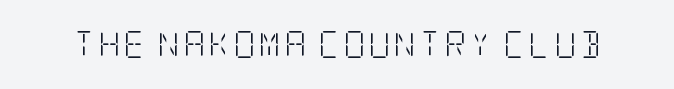
{"italic": "no", "bold": "no", "underline": "no", "glyph_px": 27}
